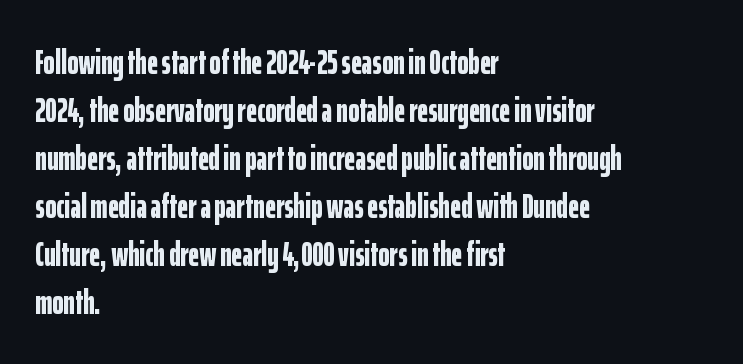
The image shows 34 px bold, condensed sans-serif type, upright; set left-aligned, normal line spacing (1.41x), normal letter spacing, not underlined; low stroke contrast and a medium x-height.
